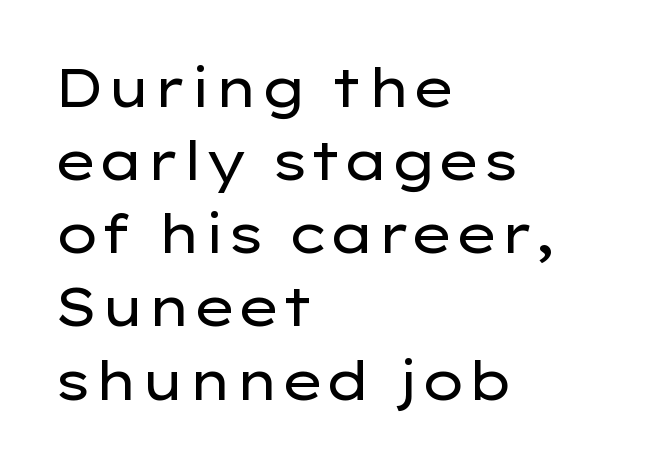
The image shows 53 px regular-weight, wide sans-serif type, upright; set left-aligned, normal line spacing (1.38x), normal letter spacing, not underlined; low stroke contrast and a medium x-height.
